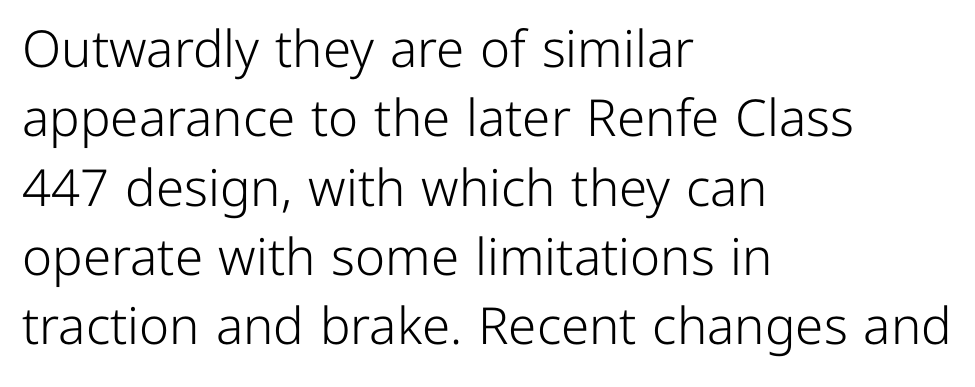
The image shows 51 px light sans-serif type, upright; set left-aligned, normal line spacing (1.36x), normal letter spacing, not underlined; low stroke contrast and a medium x-height.
